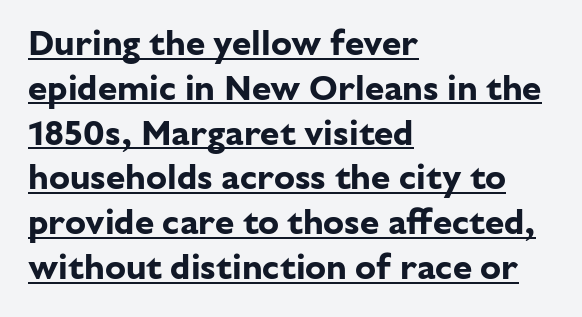
{"serif": "no", "italic": "no", "bold": "yes", "weight": "bold", "width": "normal", "stroke_contrast": "low", "x_height": "medium", "monospaced": "no", "underline": "yes", "align": "left", "line_spacing": "normal", "line_spacing_ratio": 1.28, "letter_spacing": "normal", "letter_spacing_em": 0.0, "glyph_px": 35}
